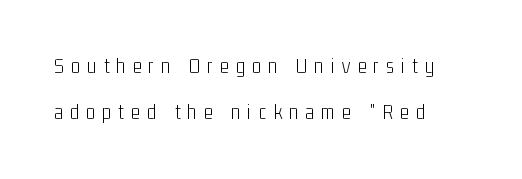
Posture: upright roman. Stroke mass is kept to a normal reading level or below. Lines of text with bare space underneath. Line spacing here is loose. These lines have a slow, spaced-out rhythm from letter to letter.
